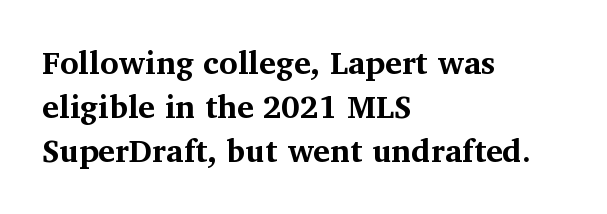
These lines are rendered in a variable-pitch font. Notice how descenders clear the ascenders below comfortably — that's standard leading. A bare baseline throughout the passage. The letters stand straight up with perfectly vertical stems. The horizontal fit of the characters is conventional and even.
